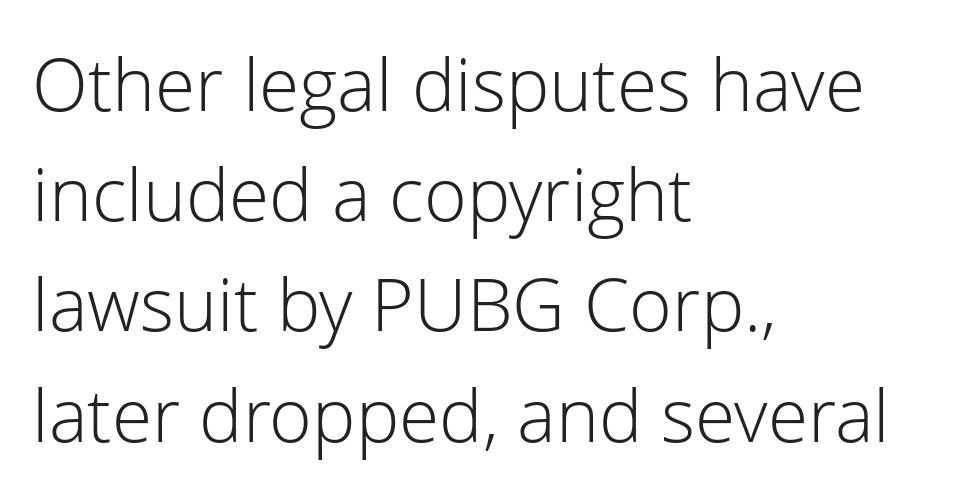
Q: Is the text bold? A: No.
Q: Is the text italic (slanted)? A: No, it is upright.
Q: Is the typeface a serif or a sans-serif typeface? A: Sans-serif.
Q: Is the text underlined? A: No.
Q: How is the paragraph aligned? A: Left-aligned.
Q: Is the spacing between letters normal or unusually wide? A: Normal.
Q: Is the spacing between lines tight, normal or loose? A: Normal.
Q: Width (condensed, normal, or wide)? A: Normal.
Q: Stroke contrast? A: Low.
Q: x-height? A: Medium.
Q: Monospaced? A: No.
